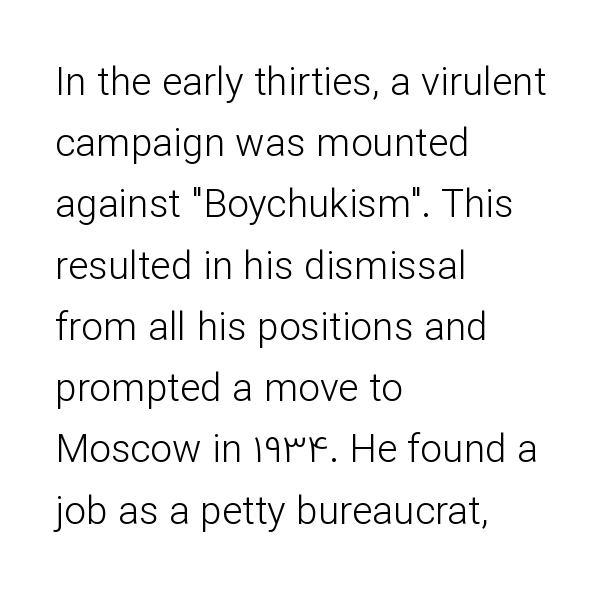
The image shows 39 px light sans-serif type, upright; set left-aligned, normal line spacing (1.57x), normal letter spacing, not underlined; low stroke contrast and a medium x-height.
